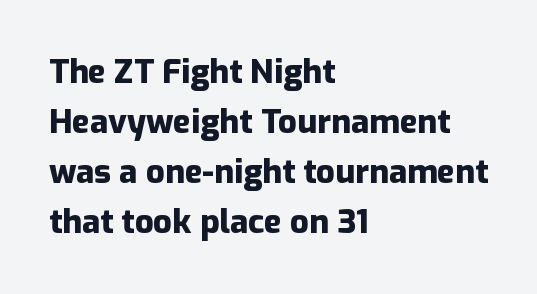
Q: Is the text bold? A: Yes.
Q: Is the text italic (slanted)? A: No, it is upright.
Q: Is the typeface a serif or a sans-serif typeface? A: Sans-serif.
Q: Is the text underlined? A: No.
Q: How is the paragraph aligned? A: Left-aligned.
Q: Is the spacing between letters normal or unusually wide? A: Normal.
Q: Is the spacing between lines tight, normal or loose? A: Normal.
Q: Width (condensed, normal, or wide)? A: Normal.
Q: Stroke contrast? A: Low.
Q: x-height? A: Medium.
Q: Monospaced? A: No.
